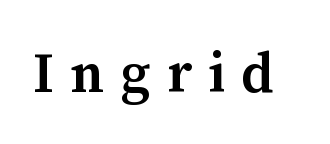
{"serif": "yes", "italic": "no", "bold": "semi", "weight": "semibold", "width": "normal", "stroke_contrast": "medium", "x_height": "medium", "monospaced": "no", "underline": "no", "letter_spacing": "wide", "letter_spacing_em": 0.29, "glyph_px": 56}
